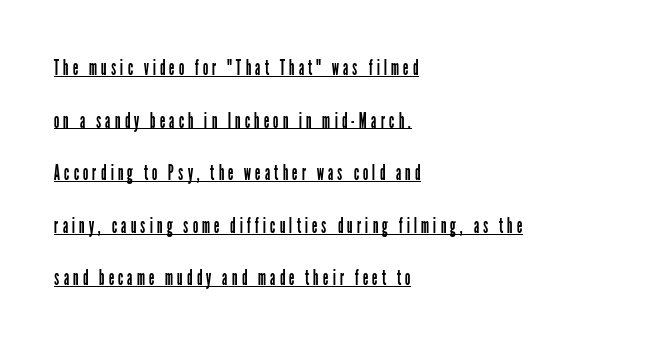
Q: Is the text bold? A: No.
Q: Is the text italic (slanted)? A: No, it is upright.
Q: Is the text underlined? A: Yes.
Q: How is the paragraph aligned? A: Left-aligned.
Q: Is the spacing between lines tight, normal or loose? A: Loose.
